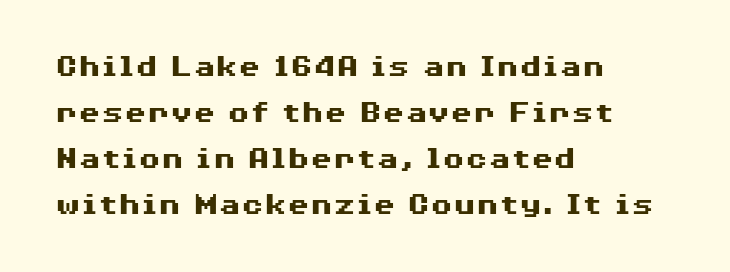
{"serif": "no", "italic": "no", "bold": "yes", "weight": "heavy", "width": "wide", "stroke_contrast": "medium", "x_height": "medium", "monospaced": "no", "underline": "no", "align": "left", "line_spacing": "normal", "line_spacing_ratio": 1.39, "letter_spacing": "normal", "letter_spacing_em": 0.0, "glyph_px": 33}
